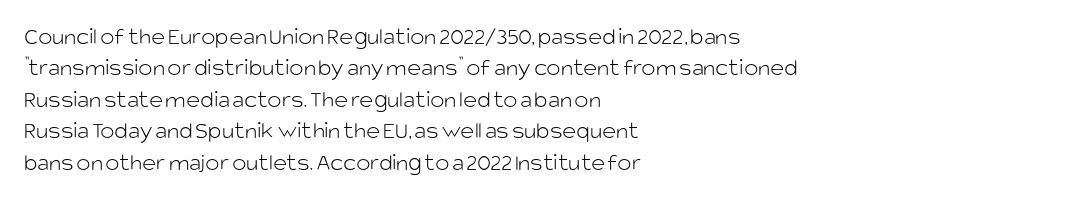
What stands out about the letter spacing? Nothing — it is the standard amount. Unmarked baselines from the first word to the last. The rendering anchors every line to the left-hand side. Regarding leading, the lines here are spaced in the standard way. Compared with a typical body face, this is equally light or lighter still. In terms of posture, this sample is upright.
